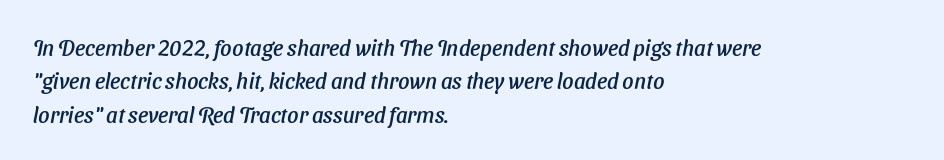
Notice how the stems are inclined rather than vertical — that's the hallmark of italics. Bare-footed words on every line. Glyph-to-glyph distance matches everyday printed text. Summary of vertical rhythm: regular, with standard interline spacing.
